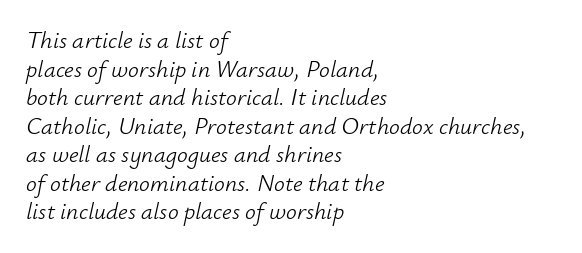
Heaviness? Minimal to ordinary, like unemphasized prose. The strip under each line holds only bare page. Tracking value appears to be zero — textbook default spacing. Short and long lines alike share a common starting point at left. The text carries the slant typical of an italic or oblique font.
